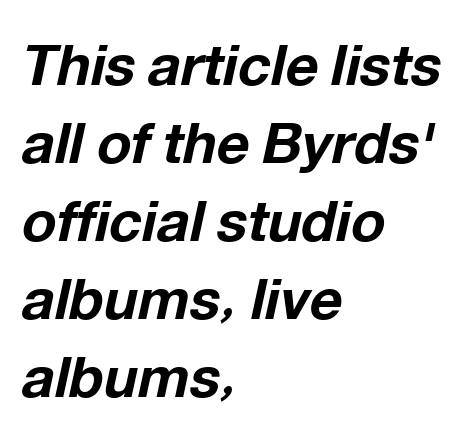
{"italic": "yes", "lean": "right", "slant_degrees": 12, "bold": "yes", "weight": "bold", "width": "normal", "stroke_contrast": "low", "x_height": "medium", "monospaced": "no", "underline": "no", "align": "left", "line_spacing": "normal", "line_spacing_ratio": 1.37, "letter_spacing": "normal", "letter_spacing_em": 0.0, "glyph_px": 57}
